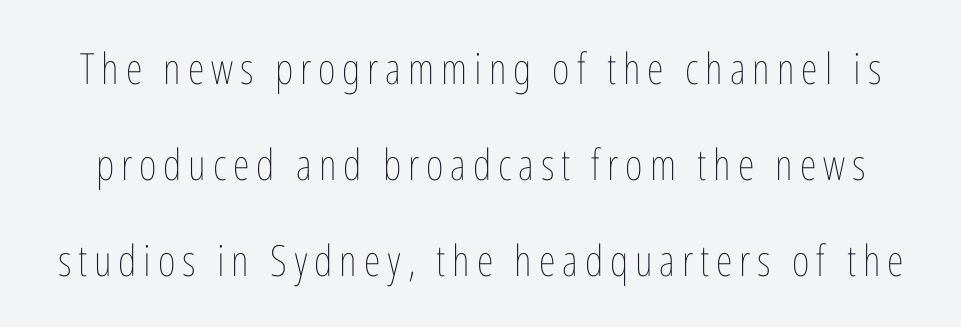
Q: Is the text bold? A: No.
Q: Is the text italic (slanted)? A: No, it is upright.
Q: Is the text underlined? A: No.
Q: Is the spacing between lines tight, normal or loose? A: Loose.
Q: Width (condensed, normal, or wide)? A: Condensed.
Q: Stroke contrast? A: Low.
Q: x-height? A: Medium.
Q: Monospaced? A: No.
